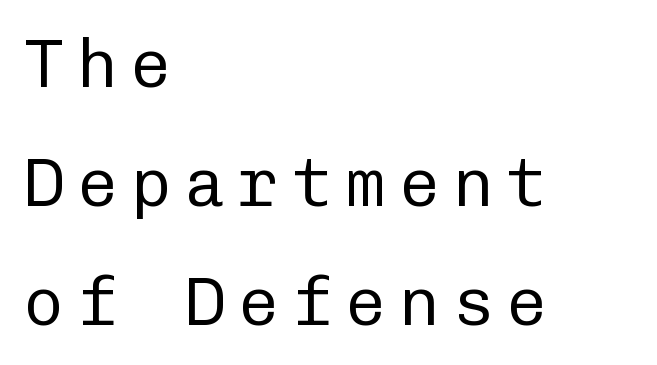
{"serif": "no", "italic": "no", "bold": "no", "weight": "regular", "width": "normal", "stroke_contrast": "low", "x_height": "medium", "monospaced": "yes", "underline": "no", "align": "left", "line_spacing_ratio": 1.75, "glyph_px": 68}
